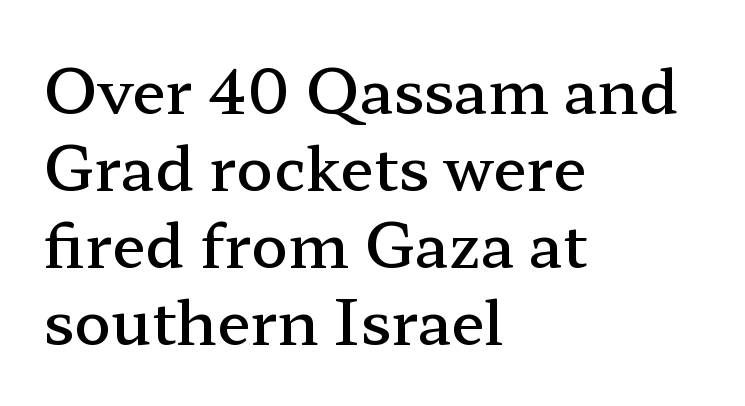
Q: Is the text bold? A: Semi-bold.
Q: Is the text italic (slanted)? A: No, it is upright.
Q: Is the typeface a serif or a sans-serif typeface? A: Serif.
Q: Is the text underlined? A: No.
Q: How is the paragraph aligned? A: Left-aligned.
Q: Is the spacing between letters normal or unusually wide? A: Normal.
Q: Is the spacing between lines tight, normal or loose? A: Normal.
Q: Width (condensed, normal, or wide)? A: Wide.
Q: Stroke contrast? A: Low.
Q: x-height? A: Medium.
Q: Monospaced? A: No.
